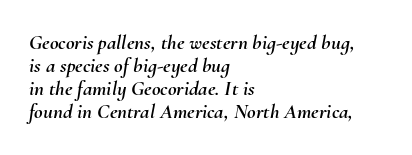
{"italic": "yes", "lean": "right", "slant_degrees": 10, "underline": "no", "align": "left", "line_spacing": "tight", "line_spacing_ratio": 1.1, "letter_spacing": "normal", "letter_spacing_em": 0.0, "glyph_px": 21}
